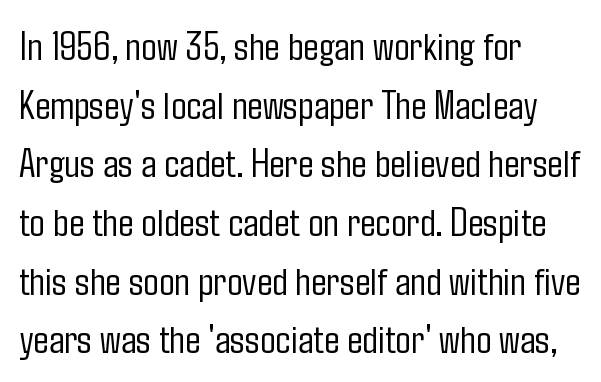
The image shows 41 px light, condensed sans-serif type, upright; set left-aligned, normal line spacing (1.43x), normal letter spacing, not underlined; low stroke contrast and a medium x-height.
